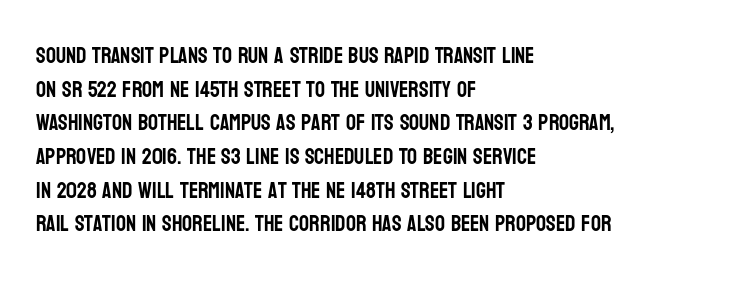
The image shows 22 px text type, upright; set left-aligned, normal line spacing (1.53x), normal letter spacing, not underlined.
